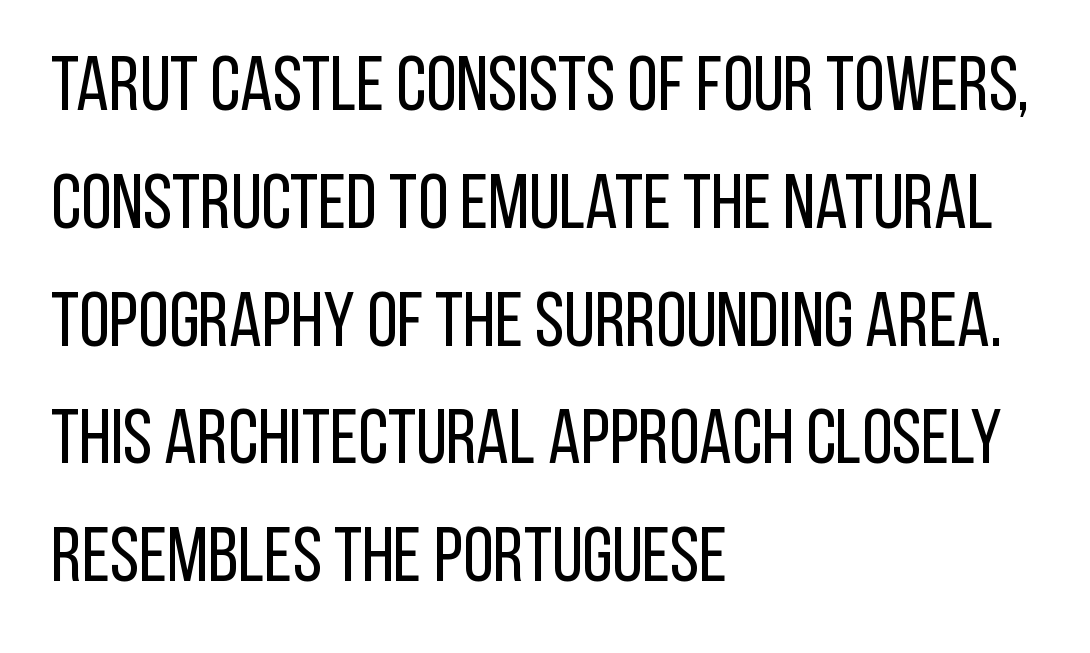
Posture: straight, roman, zero tilt. The type is set solid horizontally, with unmodified tracking. The setting favours the left margin, as ordinary paragraphs usually do. Unmarked baselines from the first word to the last. Rows of type keep a routine distance in the vertical direction.
